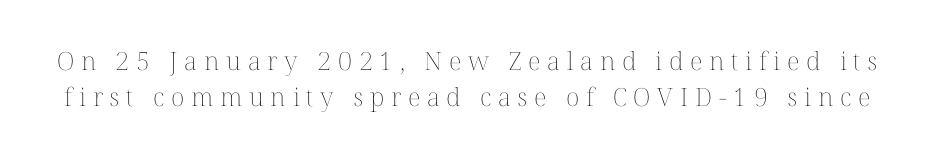
This sample keeps an unexceptional amount of space between lines. Rule under the text: the space is simply empty. The face looks like a standard text weight, possibly lighter. Characters follow at a spacing far wider than the type designer built in. This is roman type, the default non-slanted kind.
